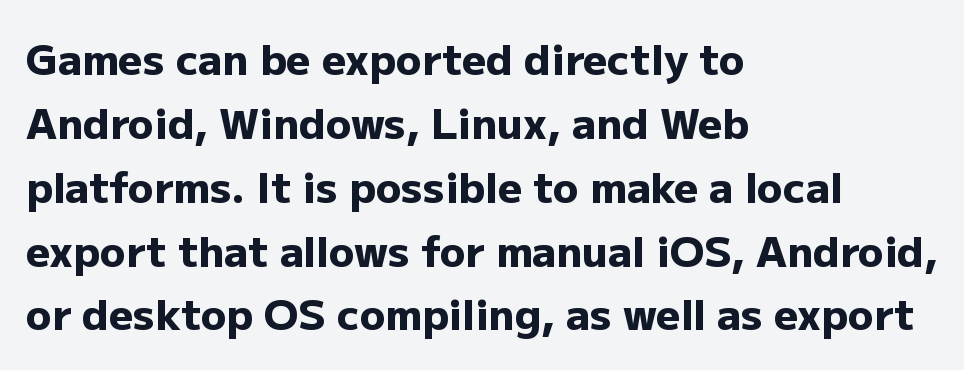
Q: Is the text bold? A: Yes.
Q: Is the text italic (slanted)? A: No, it is upright.
Q: Is the typeface a serif or a sans-serif typeface? A: Sans-serif.
Q: Is the text underlined? A: No.
Q: How is the paragraph aligned? A: Left-aligned.
Q: Is the spacing between letters normal or unusually wide? A: Normal.
Q: Is the spacing between lines tight, normal or loose? A: Normal.
Q: Width (condensed, normal, or wide)? A: Normal.
Q: Stroke contrast? A: Low.
Q: x-height? A: Medium.
Q: Monospaced? A: No.
